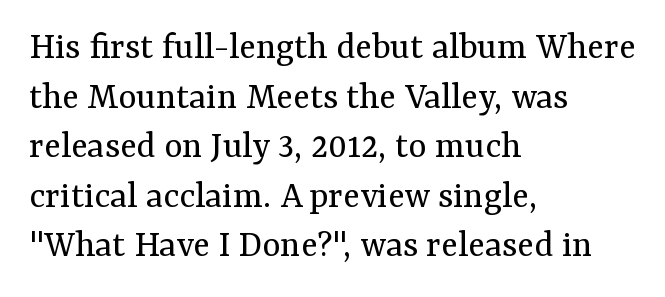
{"serif": "yes", "italic": "no", "bold": "no", "weight": "regular", "width": "normal", "stroke_contrast": "medium", "x_height": "medium", "monospaced": "no", "underline": "no", "align": "left", "line_spacing": "normal", "line_spacing_ratio": 1.27, "letter_spacing": "normal", "letter_spacing_em": 0.0, "glyph_px": 39}
